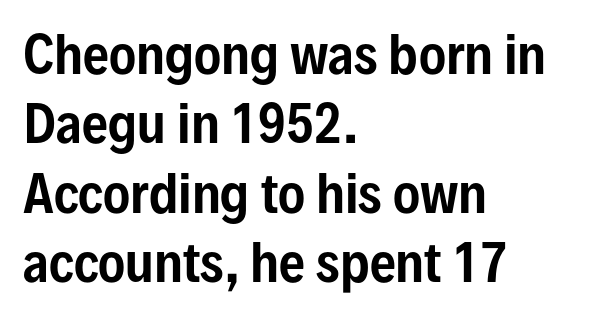
The image shows 51 px condensed sans-serif type, upright; set left-aligned, normal line spacing (1.36x), normal letter spacing, not underlined; low stroke contrast and a medium x-height.
